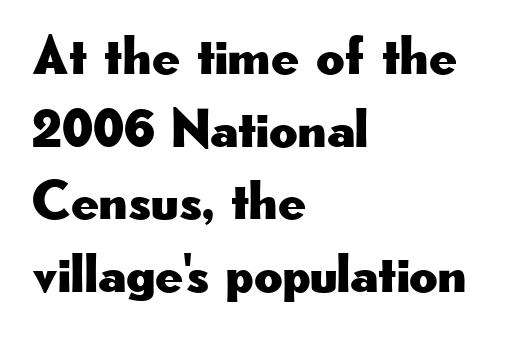
{"serif": "no", "italic": "no", "width": "wide", "stroke_contrast": "low", "x_height": "small", "monospaced": "no", "underline": "no", "align": "left", "line_spacing": "normal", "line_spacing_ratio": 1.32, "letter_spacing": "normal", "letter_spacing_em": 0.0, "glyph_px": 55}
